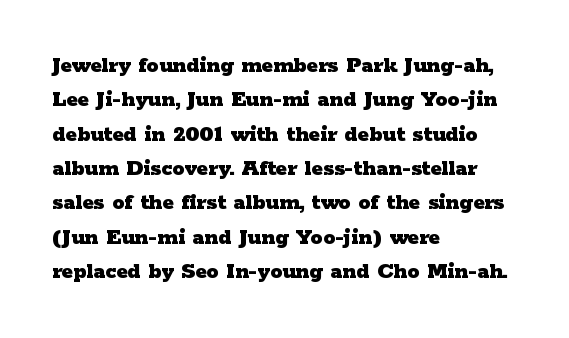
The image shows 24 px bold type, upright; set left-aligned, normal line spacing (1.43x), normal letter spacing, not underlined.
